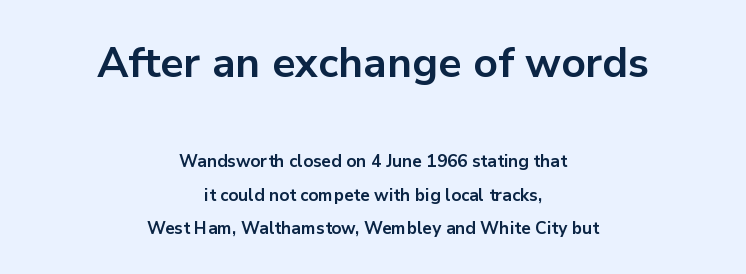
Q: Is the text bold? A: Yes.
Q: Is the text italic (slanted)? A: No, it is upright.
Q: Is the typeface a serif or a sans-serif typeface? A: Sans-serif.
Q: Is the text underlined? A: No.
Q: How is the paragraph aligned? A: Centered.
Q: Is the spacing between letters normal or unusually wide? A: Normal.
Q: Is the spacing between lines tight, normal or loose? A: Loose.
Q: Which block of text is set in a larger size, the first (top) or the second (bottom)? A: The first (top) one.
Q: Width (condensed, normal, or wide)? A: Normal.
Q: Stroke contrast? A: Low.
Q: x-height? A: Medium.
Q: Monospaced? A: No.
